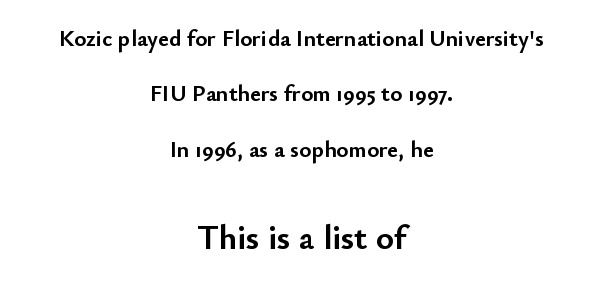
Q: Is the text bold? A: Yes.
Q: Is the text italic (slanted)? A: No, it is upright.
Q: Is the typeface a serif or a sans-serif typeface? A: Sans-serif.
Q: Is the text underlined? A: No.
Q: How is the paragraph aligned? A: Centered.
Q: Is the spacing between letters normal or unusually wide? A: Normal.
Q: Is the spacing between lines tight, normal or loose? A: Loose.
Q: Which block of text is set in a larger size, the first (top) or the second (bottom)? A: The second (bottom) one.
Q: Width (condensed, normal, or wide)? A: Normal.
Q: Stroke contrast? A: Low.
Q: x-height? A: Small.
Q: Monospaced? A: No.
